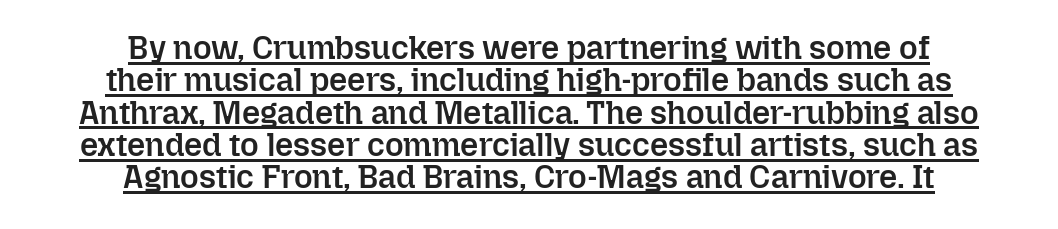
{"italic": "no", "bold": "semi", "weight": "semibold", "width": "normal", "stroke_contrast": "low", "x_height": "medium", "monospaced": "no", "underline": "yes", "align": "center", "line_spacing": "tight", "line_spacing_ratio": 1.01, "letter_spacing": "normal", "letter_spacing_em": 0.0, "glyph_px": 32}
